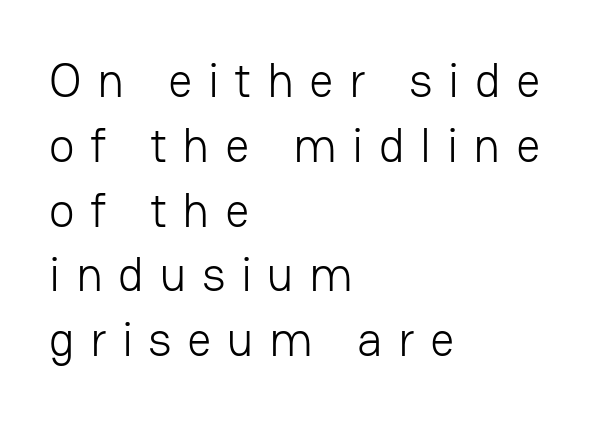
Q: Is the text bold? A: No.
Q: Is the text italic (slanted)? A: No, it is upright.
Q: Is the typeface a serif or a sans-serif typeface? A: Sans-serif.
Q: Is the text underlined? A: No.
Q: How is the paragraph aligned? A: Left-aligned.
Q: Is the spacing between letters normal or unusually wide? A: Unusually wide.
Q: Is the spacing between lines tight, normal or loose? A: Normal.
Q: Width (condensed, normal, or wide)? A: Normal.
Q: Stroke contrast? A: Low.
Q: x-height? A: Medium.
Q: Monospaced? A: No.
